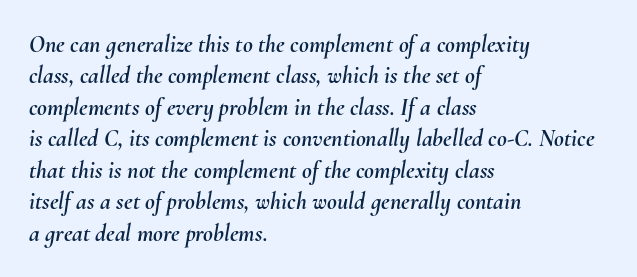
Q: Is the text italic (slanted)? A: Yes, it leans right by about 10 degrees.
Q: Is the text underlined? A: No.
Q: How is the paragraph aligned? A: Left-aligned.
Q: Is the spacing between letters normal or unusually wide? A: Normal.
Q: Is the spacing between lines tight, normal or loose? A: Normal.
